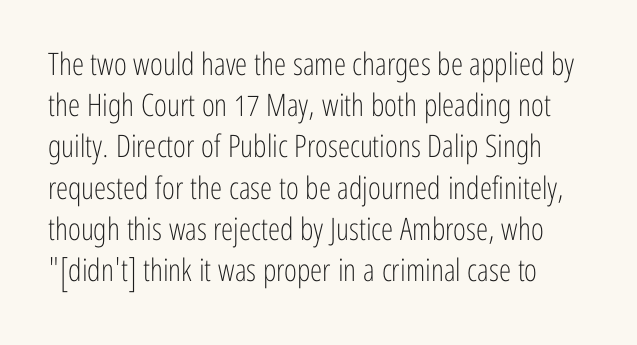
Q: Is the text bold? A: No.
Q: Is the text italic (slanted)? A: No, it is upright.
Q: Is the typeface a serif or a sans-serif typeface? A: Sans-serif.
Q: Is the text underlined? A: No.
Q: Is the spacing between letters normal or unusually wide? A: Normal.
Q: Is the spacing between lines tight, normal or loose? A: Normal.
Q: Width (condensed, normal, or wide)? A: Condensed.
Q: Stroke contrast? A: Low.
Q: x-height? A: Medium.
Q: Monospaced? A: No.
